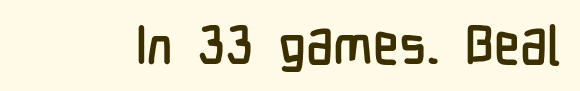
The image shows 54 px condensed sans-serif type, upright; set normal letter spacing, not underlined; low stroke contrast and a medium x-height.
